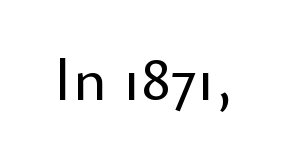
The image shows 63 px sans-serif type, upright; set normal letter spacing, not underlined; low stroke contrast and a small x-height.
